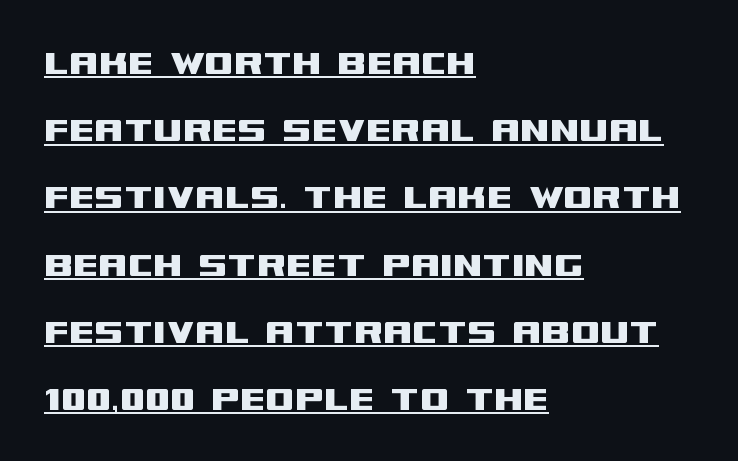
Horizontal alignment here is leftward, the default for most running prose. Rendered with straight, roman letterforms. Leading: standard. You could not count columns in this text — the font is proportionally spaced.
